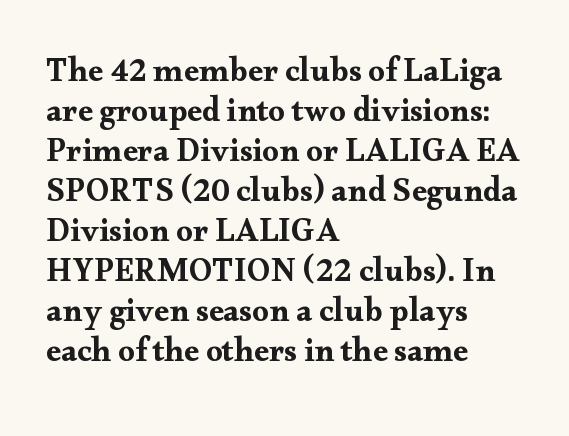
Regarding serifs, this sample has them. The letters advance in unequal steps, a hallmark of proportional type. Every stem runs plumb, perpendicular to the baseline. This rendering leaves character spacing at its baseline value. One-word summary of the alignment: left.
